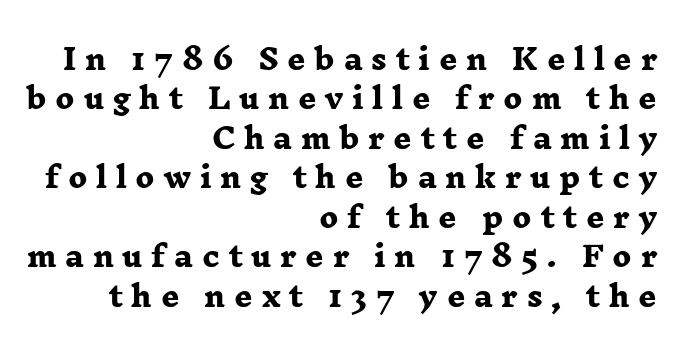
{"serif": "yes", "bold": "yes", "weight": "heavy", "width": "wide", "stroke_contrast": "low", "x_height": "medium", "monospaced": "no", "underline": "no", "align": "right", "line_spacing": "normal", "line_spacing_ratio": 1.41, "letter_spacing": "wide", "letter_spacing_em": 0.31, "glyph_px": 28}
